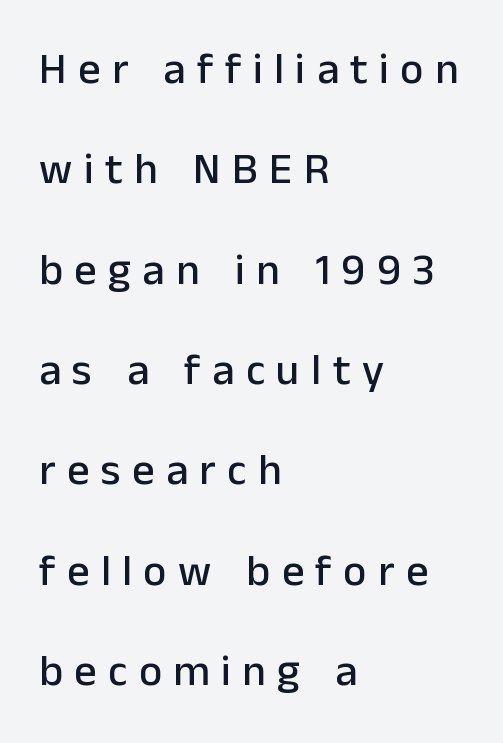
Q: Is the text italic (slanted)? A: No, it is upright.
Q: Is the typeface a serif or a sans-serif typeface? A: Sans-serif.
Q: Is the text underlined? A: No.
Q: How is the paragraph aligned? A: Left-aligned.
Q: Is the spacing between letters normal or unusually wide? A: Unusually wide.
Q: Is the spacing between lines tight, normal or loose? A: Loose.
Q: Width (condensed, normal, or wide)? A: Normal.
Q: Stroke contrast? A: Low.
Q: x-height? A: Medium.
Q: Monospaced? A: No.
